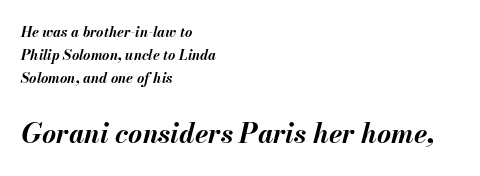
{"italic": "yes", "lean": "right", "slant_degrees": 13, "bold": "yes", "underline": "no", "align": "left", "line_spacing": "normal", "line_spacing_ratio": 1.66, "letter_spacing": "normal", "letter_spacing_em": 0.0, "larger_block": "second", "size_ratio": 1.93, "glyph_px": 27}
